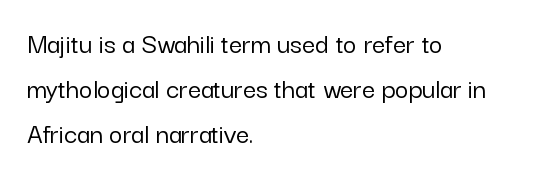
Q: Is the text italic (slanted)? A: No, it is upright.
Q: Is the typeface a serif or a sans-serif typeface? A: Sans-serif.
Q: Is the text underlined? A: No.
Q: How is the paragraph aligned? A: Left-aligned.
Q: Is the spacing between letters normal or unusually wide? A: Normal.
Q: Is the spacing between lines tight, normal or loose? A: Normal.
Q: Width (condensed, normal, or wide)? A: Normal.
Q: Stroke contrast? A: Low.
Q: x-height? A: Medium.
Q: Monospaced? A: No.
